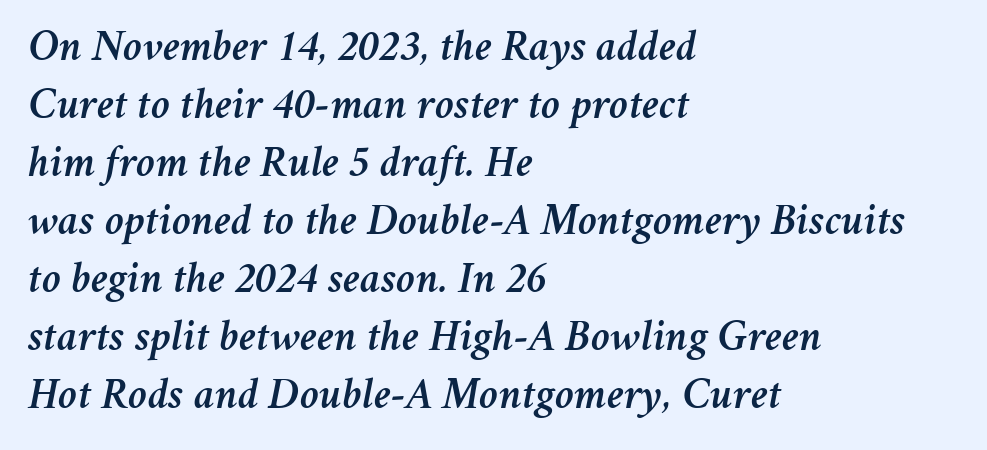
Q: Is the text italic (slanted)? A: Yes, it leans right by about 11 degrees.
Q: Is the text underlined? A: No.
Q: How is the paragraph aligned? A: Left-aligned.
Q: Is the spacing between letters normal or unusually wide? A: Normal.
Q: Is the spacing between lines tight, normal or loose? A: Normal.
Q: Width (condensed, normal, or wide)? A: Normal.
Q: Stroke contrast? A: Medium.
Q: x-height? A: Medium.
Q: Monospaced? A: No.
